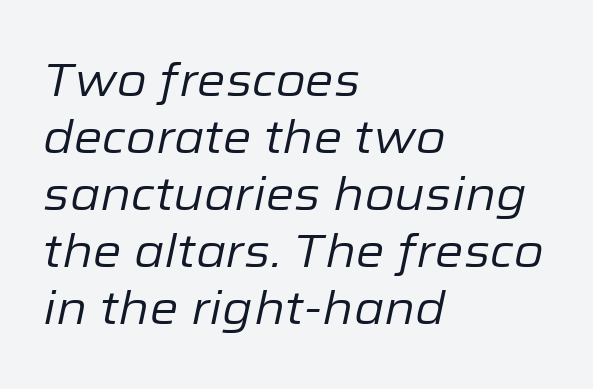
Q: Is the text bold? A: No.
Q: Is the text italic (slanted)? A: Yes, it leans right by about 12 degrees.
Q: Is the text underlined? A: No.
Q: How is the paragraph aligned? A: Left-aligned.
Q: Is the spacing between letters normal or unusually wide? A: Normal.
Q: Width (condensed, normal, or wide)? A: Normal.
Q: Stroke contrast? A: Low.
Q: x-height? A: Medium.
Q: Monospaced? A: No.
